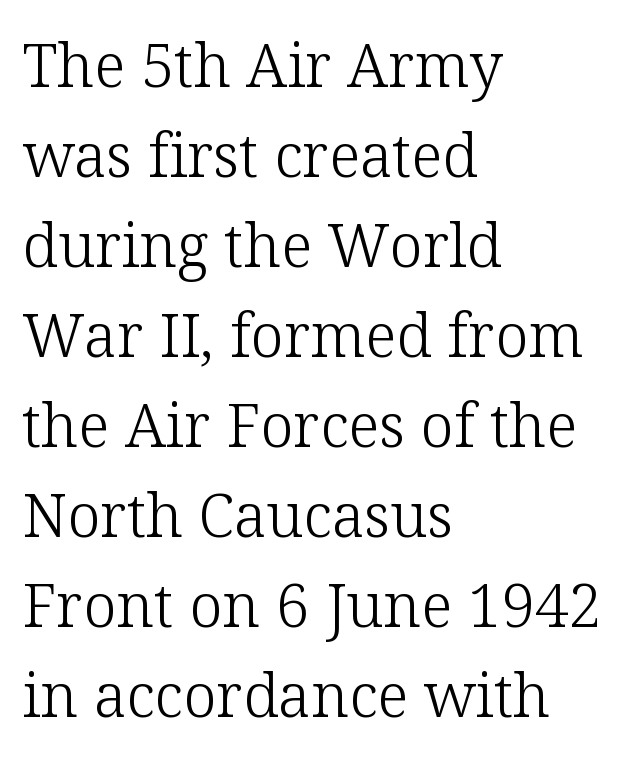
Q: Is the text bold? A: No.
Q: Is the text italic (slanted)? A: No, it is upright.
Q: Is the typeface a serif or a sans-serif typeface? A: Serif.
Q: Is the text underlined? A: No.
Q: How is the paragraph aligned? A: Left-aligned.
Q: Is the spacing between letters normal or unusually wide? A: Normal.
Q: Is the spacing between lines tight, normal or loose? A: Normal.
Q: Width (condensed, normal, or wide)? A: Normal.
Q: Stroke contrast? A: Low.
Q: x-height? A: Medium.
Q: Monospaced? A: No.
